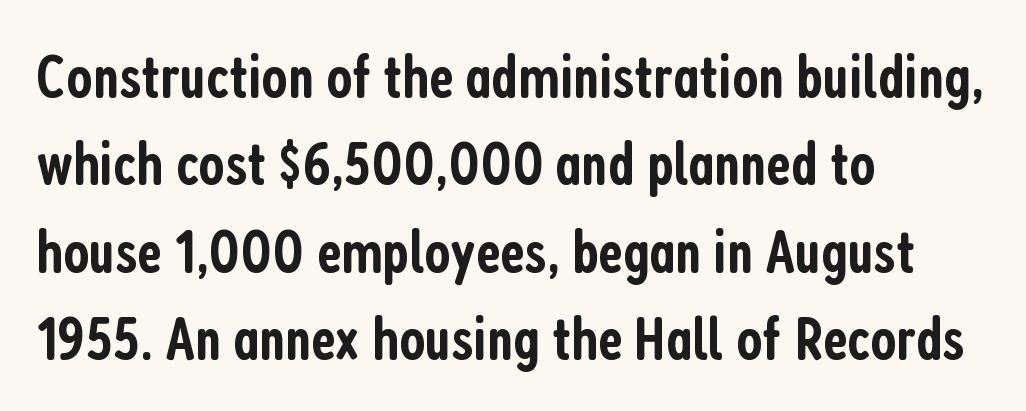
{"serif": "no", "italic": "no", "bold": "semi", "weight": "semibold", "width": "condensed", "stroke_contrast": "low", "x_height": "medium", "monospaced": "no", "underline": "no", "align": "left", "line_spacing": "normal", "line_spacing_ratio": 1.41, "letter_spacing": "normal", "letter_spacing_em": 0.0, "glyph_px": 62}
